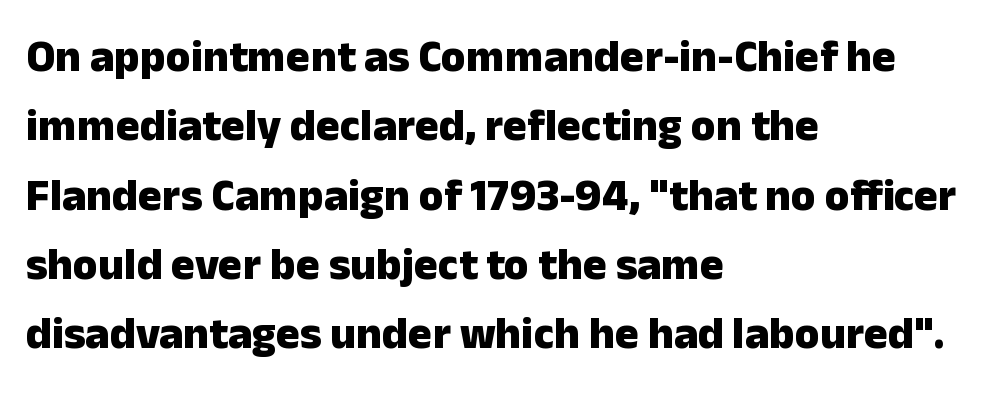
Note: no serifs on the glyphs. The gaps between neighbouring characters are ordinary and unremarkable. Do the characters align in a grid? No, the font is proportional. Alignment: flush left. How would I describe the line gaps? Plain and ordinary. The space beneath each line is pristine and unruled.
